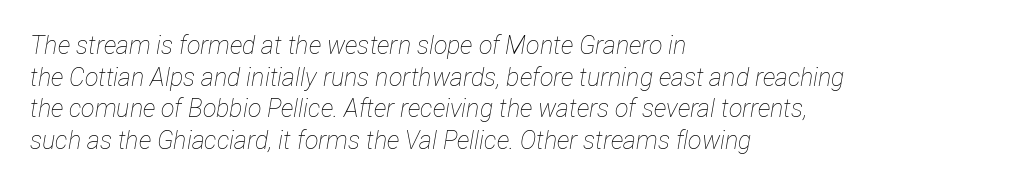
{"italic": "yes", "lean": "right", "slant_degrees": 12, "bold": "no", "underline": "no", "align": "left", "line_spacing": "normal", "line_spacing_ratio": 1.27, "letter_spacing": "normal", "letter_spacing_em": 0.0, "glyph_px": 25}
